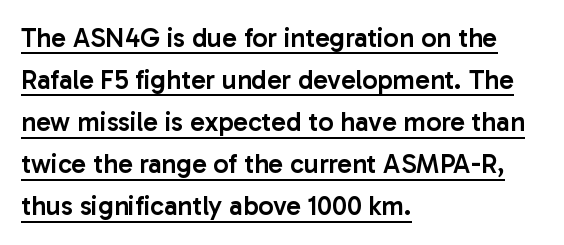
The image shows 27 px text type, upright; set left-aligned, normal line spacing (1.56x), normal letter spacing, underlined.
